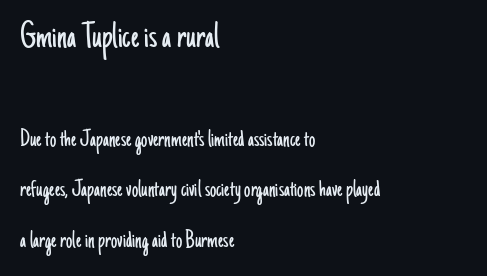
These lines are rendered in a variable-pitch font. Is the letter spacing exaggerated? No — it looks like the ordinary default. The letters stand upright; this is a roman face. Counters stay open thanks to moderate or lighter strokes.
